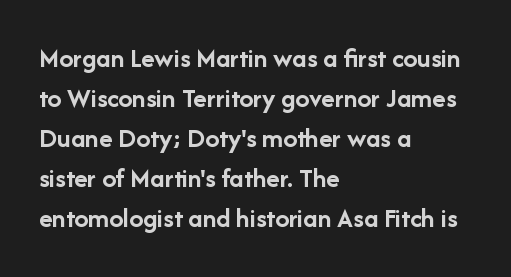
The lines sit at an ordinary, default distance from one another. Teacher's note: observe the even left margin — that is flush-left alignment. No feet cap the strokes, marking this as sans-serif type. Varying glyph widths throughout — classic text-font behaviour.
